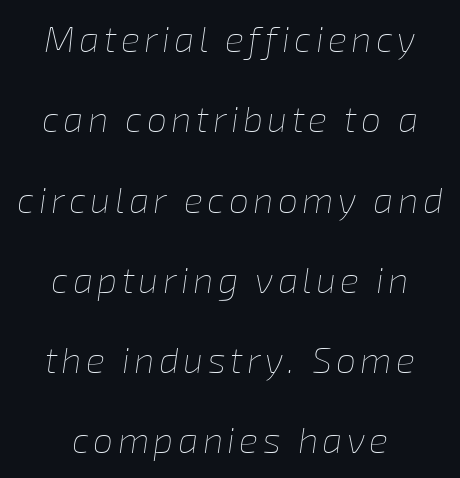
The image shows 36 px thin type, italic (leaning right); set centered, loose line spacing (2.23x), not underlined; low stroke contrast and a medium x-height.
